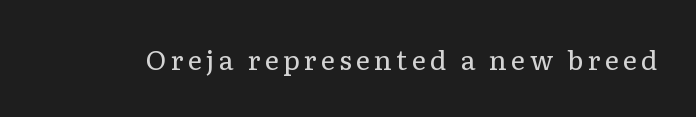
{"italic": "no", "bold": "no", "underline": "no", "glyph_px": 27}
